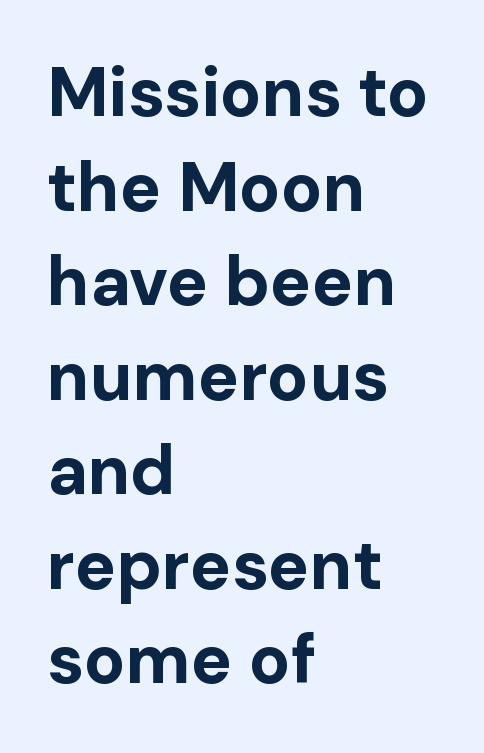
This sample uses an upright cut, with every glyph sitting square on the baseline. Descender tails drop into unmarked territory. The leading is moderate, giving the passage an even texture. The paragraph has a hard left edge and a soft right edge. Nothing sits at the stroke ends, so this counts as sans-serif. The sample has been set heavy, in full bold.
